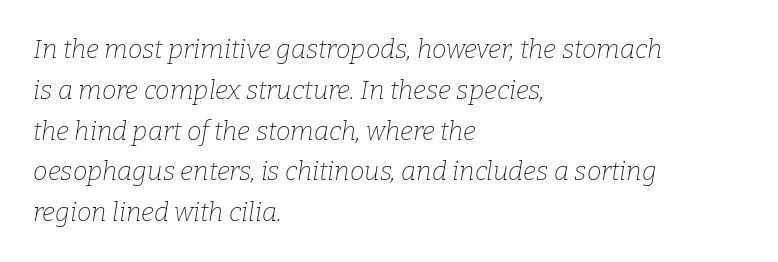
{"italic": "yes", "lean": "right", "slant_degrees": 9, "bold": "no", "underline": "no", "align": "left", "line_spacing": "normal", "line_spacing_ratio": 1.57, "letter_spacing": "normal", "letter_spacing_em": 0.0, "glyph_px": 26}
